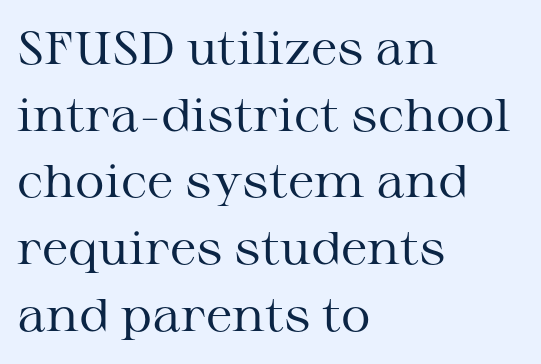
The image shows 46 px regular-weight, wide serif type, upright; set left-aligned, normal line spacing (1.45x), normal letter spacing, not underlined; medium stroke contrast and a medium x-height.
